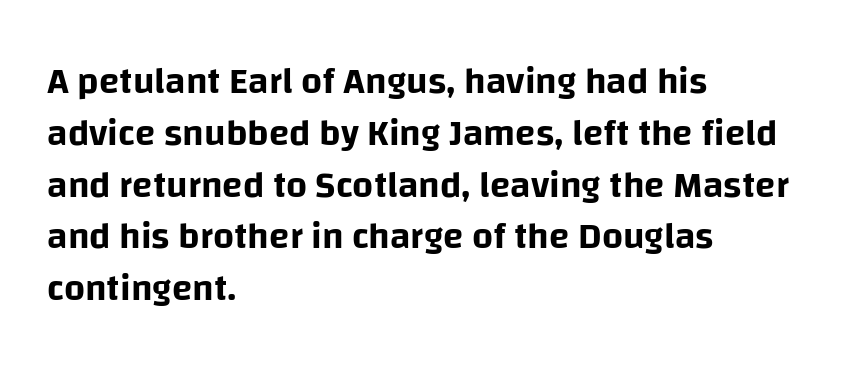
{"serif": "no", "italic": "no", "width": "normal", "stroke_contrast": "low", "x_height": "large", "monospaced": "no", "underline": "no", "align": "left", "line_spacing": "normal", "line_spacing_ratio": 1.4, "letter_spacing": "normal", "letter_spacing_em": 0.0, "glyph_px": 37}
